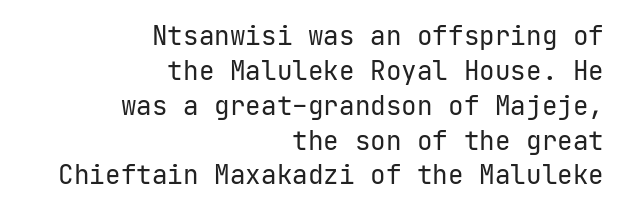
{"italic": "no", "bold": "no", "underline": "no", "align": "right", "line_spacing": "normal", "line_spacing_ratio": 1.34, "letter_spacing": "normal", "letter_spacing_em": 0.0, "glyph_px": 26}
